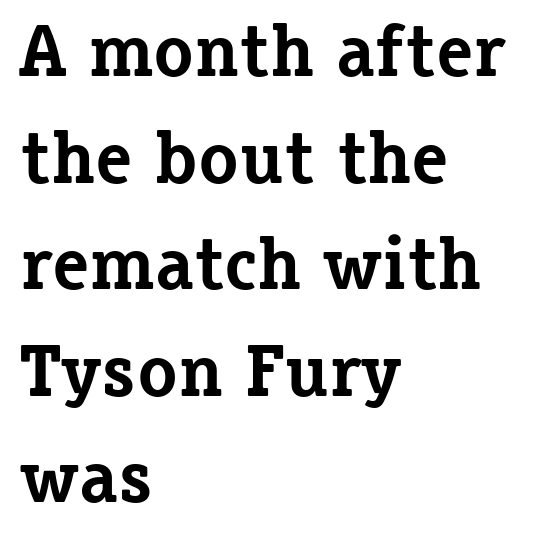
The lettering stays uniformly vertical, giving the passage a roman look. What stands out about the letter spacing? Nothing — it is the standard amount. The setting favours the left margin, as ordinary paragraphs usually do. A typesetter would call this proportional, since set widths differ per character.
